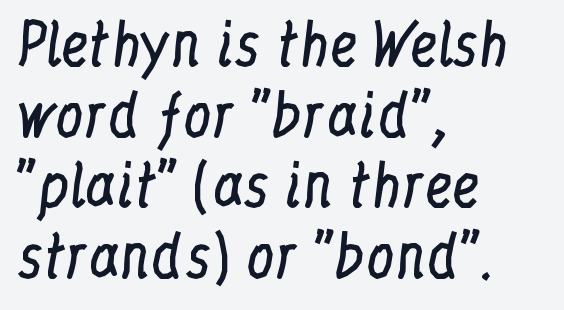
{"serif": "yes", "bold": "no", "weight": "regular", "width": "condensed", "stroke_contrast": "low", "x_height": "medium", "monospaced": "no", "underline": "no", "align": "left", "line_spacing_ratio": 1.24, "letter_spacing": "normal", "letter_spacing_em": 0.0, "glyph_px": 57}
